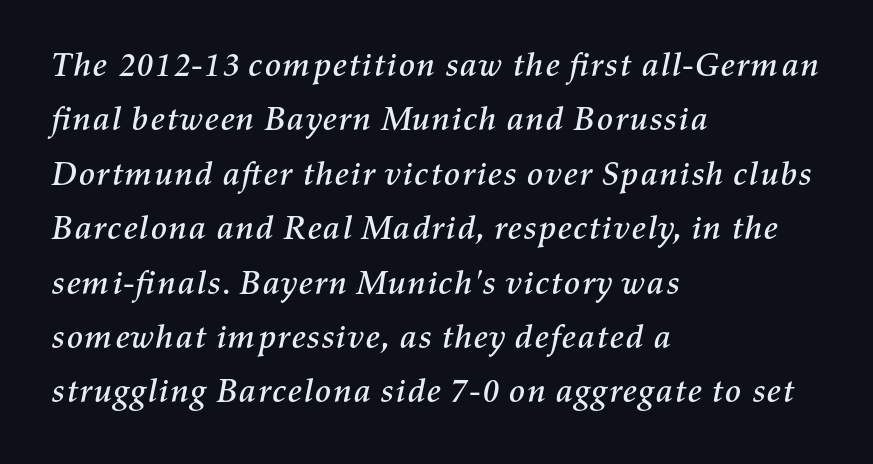
The words here are not underlined. The typesetter chose a ragged-right arrangement here. A typesetter would mark this as italic. Students, note that the glyphs here touch the page at normal intervals.
